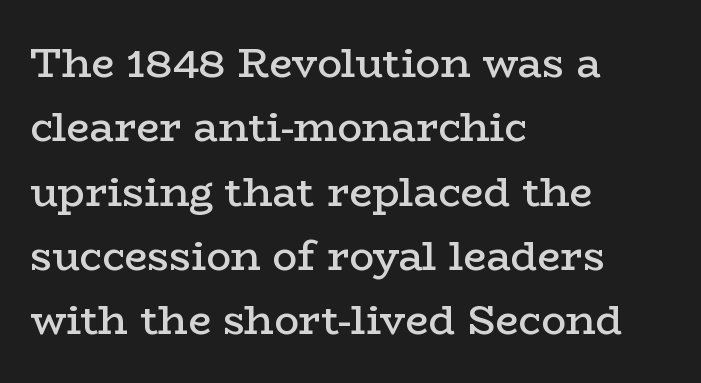
The image shows 41 px semibold, wide serif type, upright; set left-aligned, normal line spacing (1.57x), normal letter spacing, not underlined; low stroke contrast and a medium x-height.
